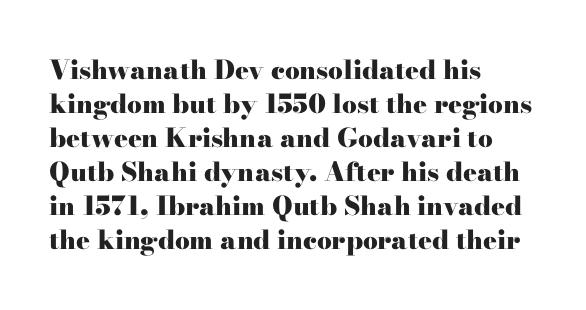
Q: Is the text bold? A: Yes.
Q: Is the text italic (slanted)? A: No, it is upright.
Q: Is the text underlined? A: No.
Q: How is the paragraph aligned? A: Left-aligned.
Q: Is the spacing between letters normal or unusually wide? A: Normal.
Q: Is the spacing between lines tight, normal or loose? A: Normal.
